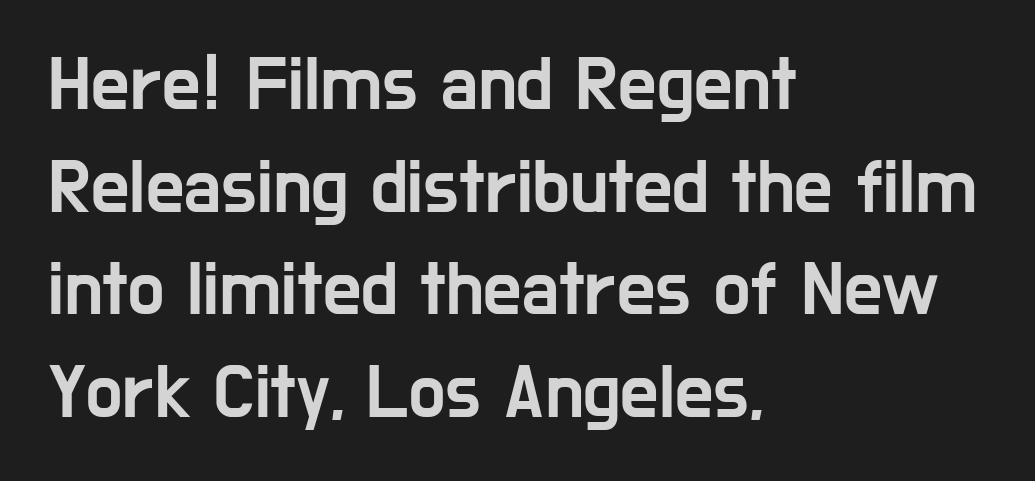
Q: Is the text italic (slanted)? A: No, it is upright.
Q: Is the typeface a serif or a sans-serif typeface? A: Sans-serif.
Q: Is the text underlined? A: No.
Q: How is the paragraph aligned? A: Left-aligned.
Q: Is the spacing between letters normal or unusually wide? A: Normal.
Q: Is the spacing between lines tight, normal or loose? A: Normal.
Q: Width (condensed, normal, or wide)? A: Condensed.
Q: Stroke contrast? A: Low.
Q: x-height? A: Medium.
Q: Monospaced? A: No.
